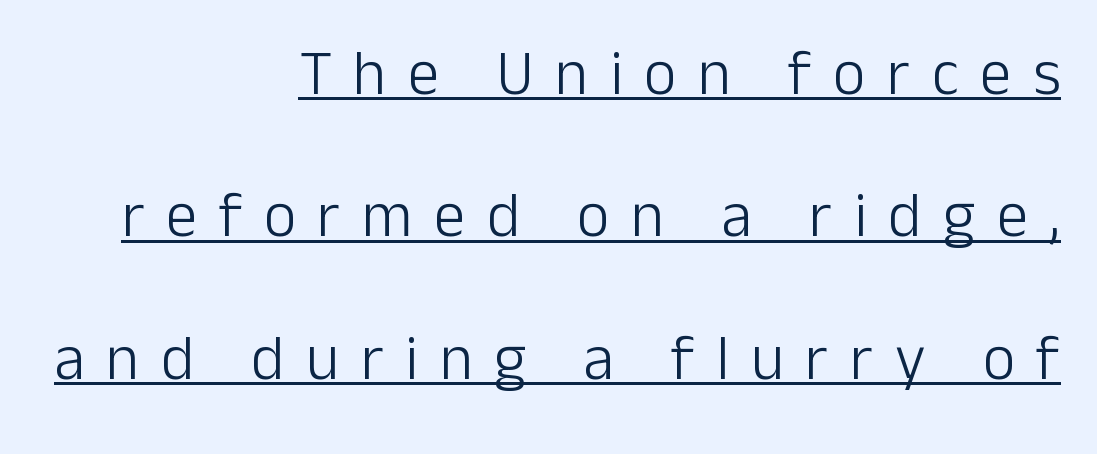
The image shows 63 px light sans-serif type, upright; set right-aligned, loose line spacing (2.26x), unusually wide letter spacing (+0.34 em), underlined; low stroke contrast and a medium x-height.
